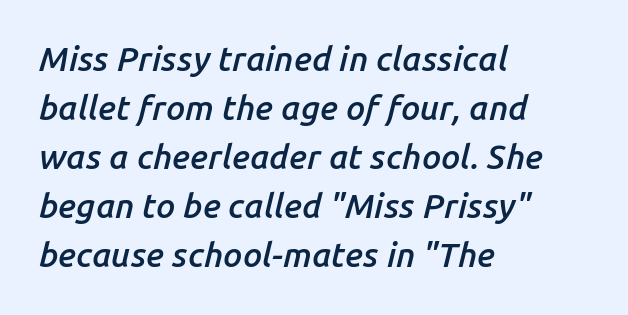
{"italic": "yes", "lean": "right", "slant_degrees": 14, "bold": "semi", "weight": "semibold", "width": "normal", "stroke_contrast": "low", "x_height": "medium", "monospaced": "no", "underline": "no", "align": "left", "line_spacing": "normal", "line_spacing_ratio": 1.44, "letter_spacing": "normal", "letter_spacing_em": 0.0, "glyph_px": 34}
